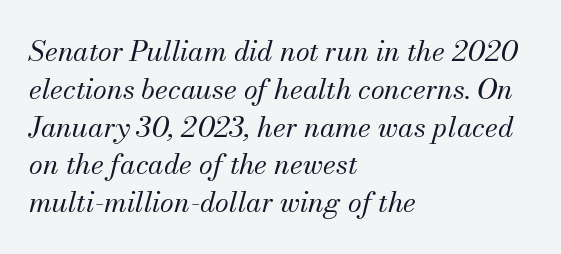
Q: Is the text bold? A: No.
Q: Is the text italic (slanted)? A: Yes, it leans right by about 13 degrees.
Q: Is the typeface a serif or a sans-serif typeface? A: Serif.
Q: Is the text underlined? A: No.
Q: How is the paragraph aligned? A: Left-aligned.
Q: Is the spacing between letters normal or unusually wide? A: Normal.
Q: Is the spacing between lines tight, normal or loose? A: Normal.
Q: Width (condensed, normal, or wide)? A: Normal.
Q: Stroke contrast? A: Medium.
Q: x-height? A: Small.
Q: Monospaced? A: No.
